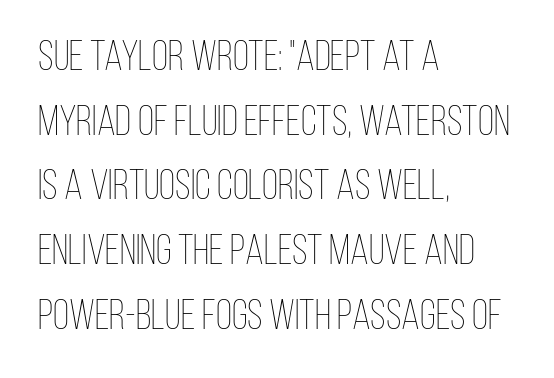
{"italic": "no", "bold": "no", "weight": "thin", "width": "condensed", "stroke_contrast": "low", "x_height": "large", "monospaced": "no", "underline": "no", "align": "left", "line_spacing": "normal", "line_spacing_ratio": 1.54, "letter_spacing": "normal", "letter_spacing_em": 0.0, "glyph_px": 42}
